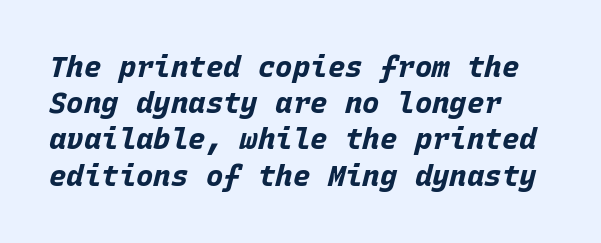
The image shows 29 px bold type, italic (leaning right), monospaced; set left-aligned, normal line spacing (1.25x), normal letter spacing, not underlined; low stroke contrast and a large x-height.
